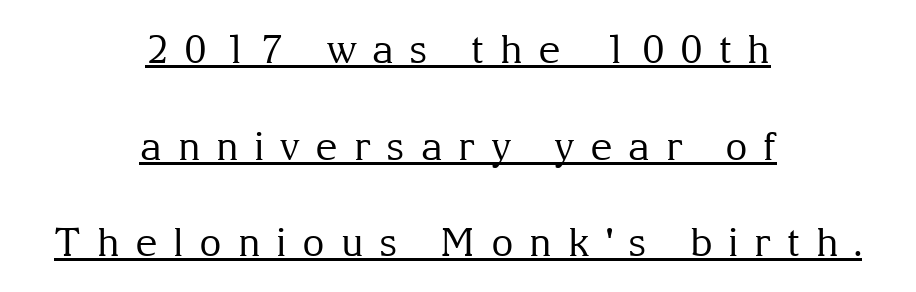
The image shows 39 px regular-weight serif type, upright; set centered, loose line spacing (2.48x), unusually wide letter spacing (+0.4 em), underlined; medium stroke contrast and a medium x-height.
